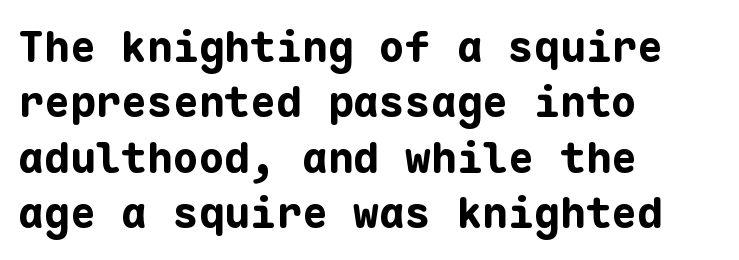
Between one letter and the next there's only the usual sliver of space. Fixed-width glyphs throughout — classic coding-font behaviour. Regarding leading, the lines here are spaced in the standard way. Weight: bold. Glance below the letters and you will spot only blank space. The face used here is a sans, in the tradition of grotesques and geometrics.
